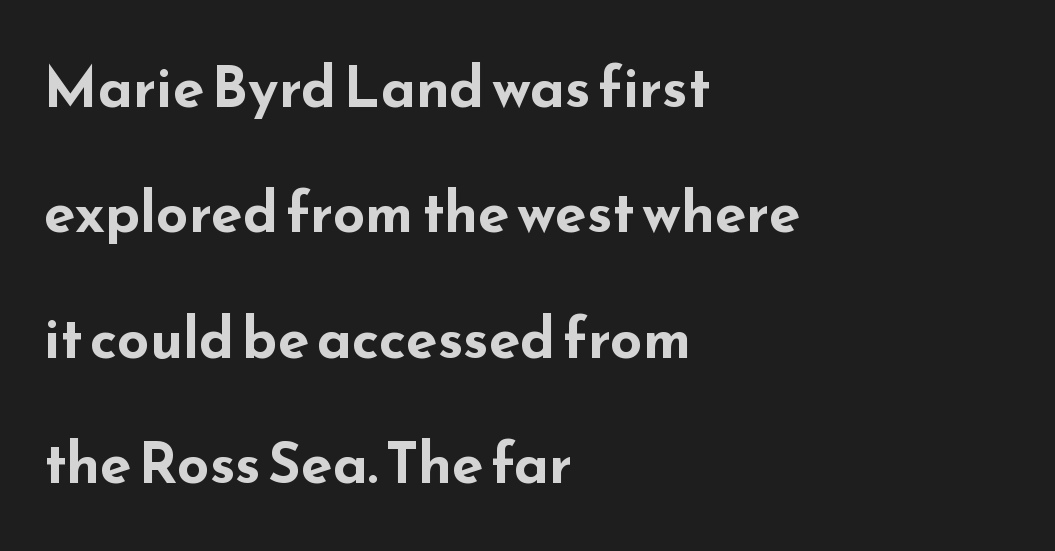
Q: Is the text bold? A: Yes.
Q: Is the text italic (slanted)? A: No, it is upright.
Q: Is the typeface a serif or a sans-serif typeface? A: Sans-serif.
Q: Is the text underlined? A: No.
Q: How is the paragraph aligned? A: Left-aligned.
Q: Is the spacing between letters normal or unusually wide? A: Normal.
Q: Is the spacing between lines tight, normal or loose? A: Loose.
Q: Width (condensed, normal, or wide)? A: Wide.
Q: Stroke contrast? A: Low.
Q: x-height? A: Small.
Q: Monospaced? A: No.
